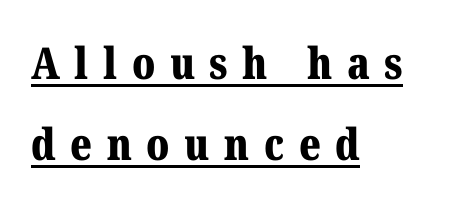
{"serif": "yes", "italic": "no", "bold": "yes", "weight": "bold", "width": "normal", "stroke_contrast": "medium", "x_height": "medium", "monospaced": "no", "underline": "yes", "align": "left", "line_spacing_ratio": 1.85, "letter_spacing": "wide", "letter_spacing_em": 0.33, "glyph_px": 44}
